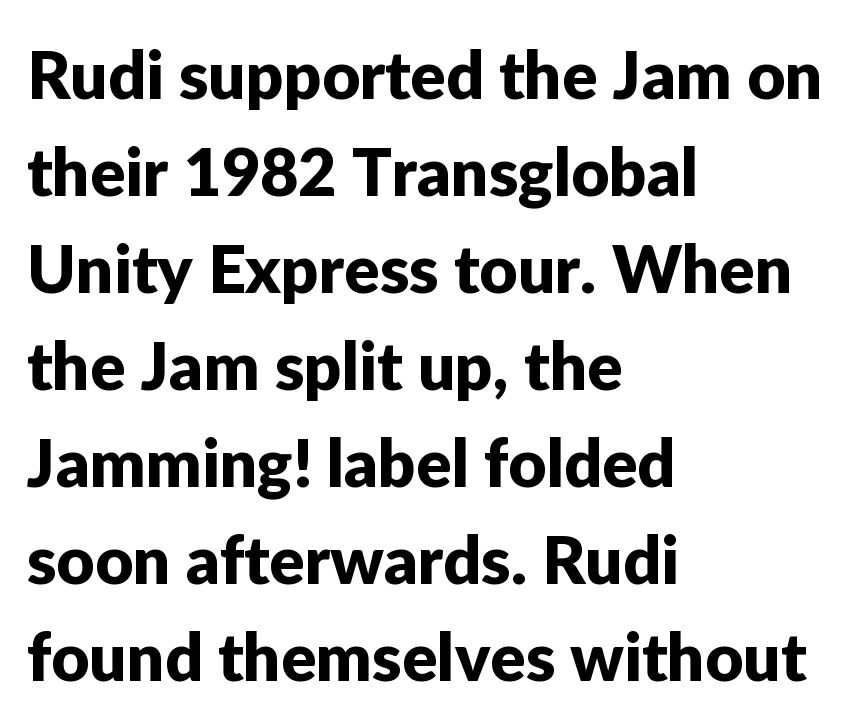
The image shows 66 px sans-serif type, upright; set left-aligned, normal line spacing (1.47x), normal letter spacing, not underlined; low stroke contrast and a medium x-height.
